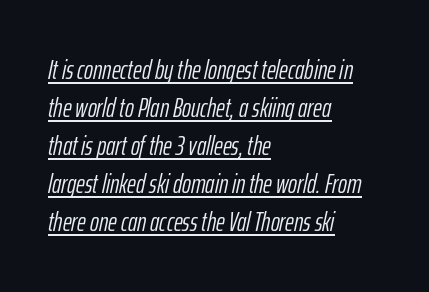
Q: Is the text bold? A: No.
Q: Is the text italic (slanted)? A: Yes, it leans right by about 12 degrees.
Q: Is the text underlined? A: Yes.
Q: How is the paragraph aligned? A: Left-aligned.
Q: Is the spacing between letters normal or unusually wide? A: Normal.
Q: Is the spacing between lines tight, normal or loose? A: Normal.
